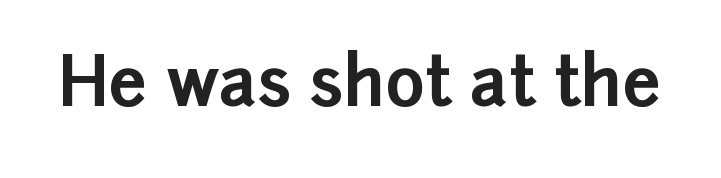
Q: Is the text bold? A: Yes.
Q: Is the text italic (slanted)? A: No, it is upright.
Q: Is the typeface a serif or a sans-serif typeface? A: Sans-serif.
Q: Is the text underlined? A: No.
Q: Is the spacing between letters normal or unusually wide? A: Normal.
Q: Width (condensed, normal, or wide)? A: Normal.
Q: Stroke contrast? A: Low.
Q: x-height? A: Medium.
Q: Monospaced? A: No.
